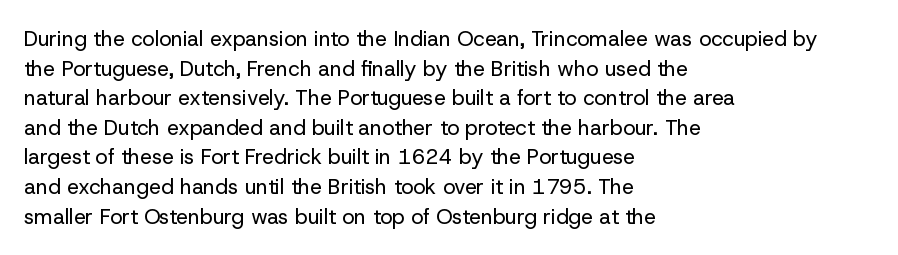
Quick note: underline off. Do the letters lean? They stand straight. The text block is weighted toward the left margin, trailing off unevenly rightward. This rendering leaves character spacing at its baseline value. Vertical spacing — default.
